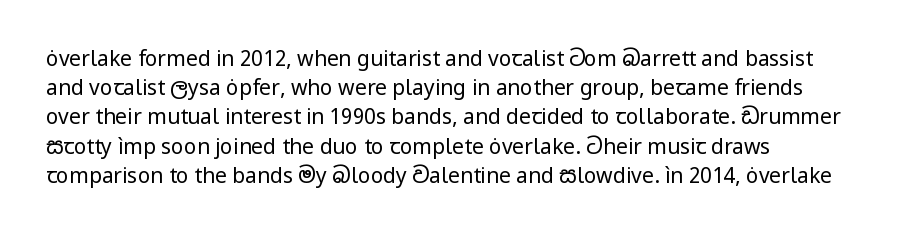
The image shows 21 px text type, upright; set left-aligned, normal line spacing (1.39x), normal letter spacing, not underlined.
